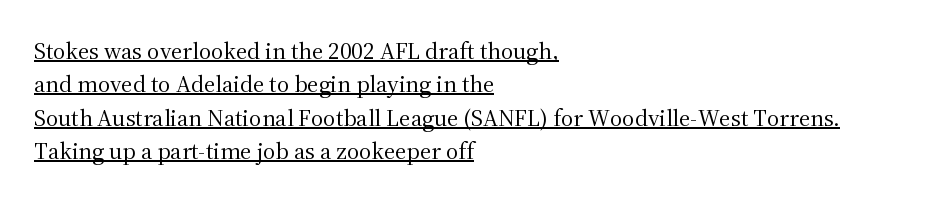
Emphasis is given by a line drawn under the lettering. The text block is weighted toward the left margin, trailing off unevenly rightward. These lines sit exactly where default settings would place them. This is roman type, the default non-slanted kind.
